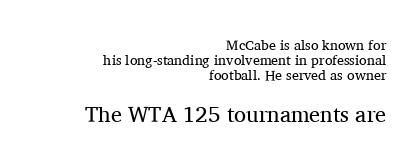
Q: Is the text bold? A: No.
Q: Is the text italic (slanted)? A: No, it is upright.
Q: Is the text underlined? A: No.
Q: How is the paragraph aligned? A: Right-aligned.
Q: Is the spacing between letters normal or unusually wide? A: Normal.
Q: Is the spacing between lines tight, normal or loose? A: Tight.
Q: Which block of text is set in a larger size, the first (top) or the second (bottom)? A: The second (bottom) one.
